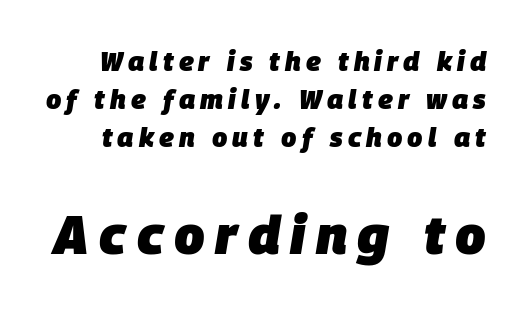
Quick note: italic. The passage shown is typed in a proportional face where columns would drift. The words here are not underlined. Top chunk: small. Bottom chunk: large. Summary of vertical rhythm: regular, with standard interline spacing. Typographic density is high because the face is bold.
